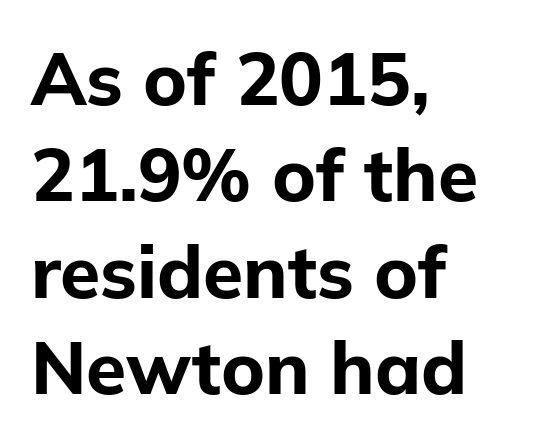
The image shows 73 px bold sans-serif type, upright; set left-aligned, normal line spacing (1.32x), normal letter spacing, not underlined; low stroke contrast and a medium x-height.
